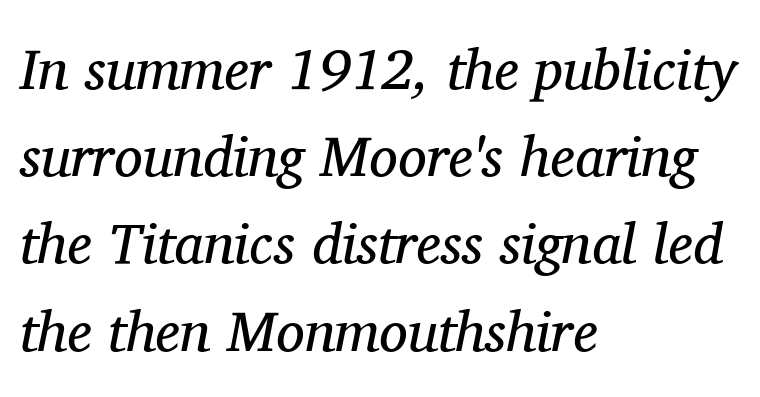
The image shows 57 px regular-weight serif type, italic (leaning right); set left-aligned, normal line spacing (1.53x), normal letter spacing, not underlined; medium stroke contrast and a medium x-height.
